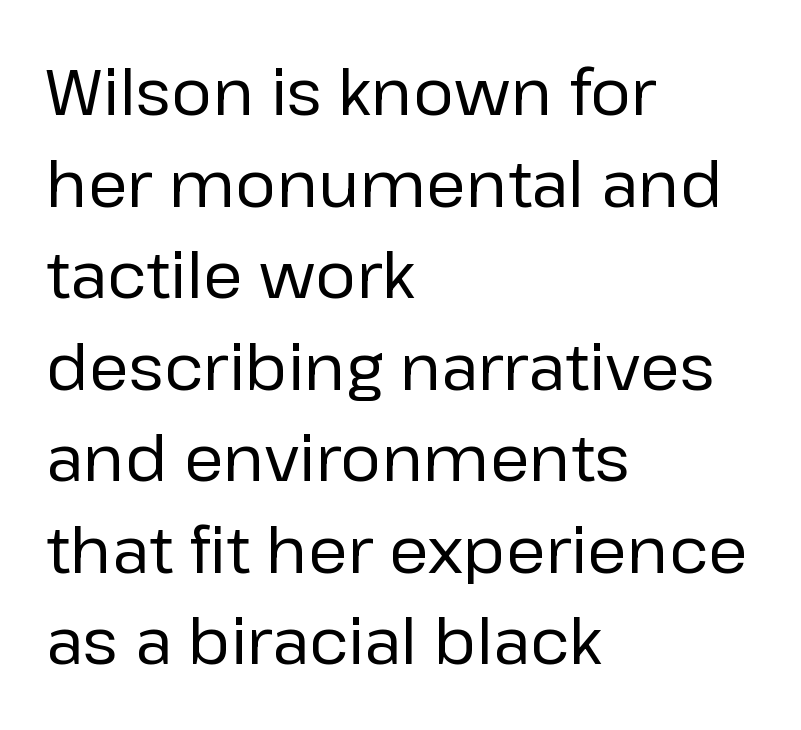
Q: Is the text bold? A: No.
Q: Is the text italic (slanted)? A: No, it is upright.
Q: Is the typeface a serif or a sans-serif typeface? A: Sans-serif.
Q: Is the text underlined? A: No.
Q: How is the paragraph aligned? A: Left-aligned.
Q: Is the spacing between letters normal or unusually wide? A: Normal.
Q: Is the spacing between lines tight, normal or loose? A: Normal.
Q: Width (condensed, normal, or wide)? A: Normal.
Q: Stroke contrast? A: Low.
Q: x-height? A: Medium.
Q: Monospaced? A: No.
